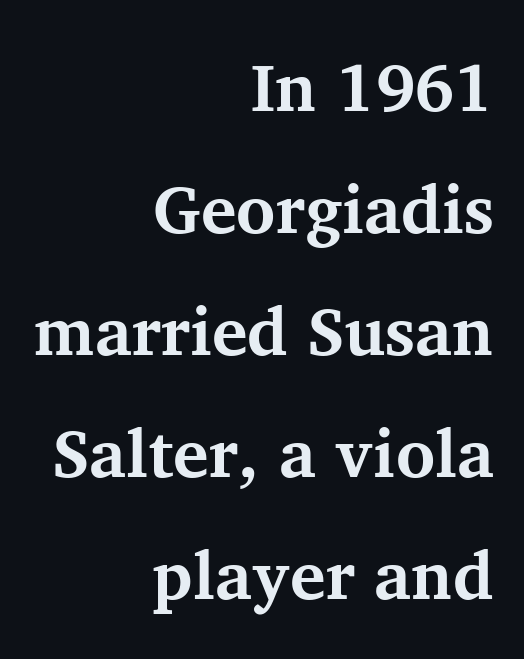
Q: Is the text bold? A: Yes.
Q: Is the text italic (slanted)? A: No, it is upright.
Q: Is the typeface a serif or a sans-serif typeface? A: Serif.
Q: Is the text underlined? A: No.
Q: How is the paragraph aligned? A: Right-aligned.
Q: Is the spacing between letters normal or unusually wide? A: Normal.
Q: Width (condensed, normal, or wide)? A: Normal.
Q: Stroke contrast? A: Medium.
Q: x-height? A: Medium.
Q: Monospaced? A: No.
